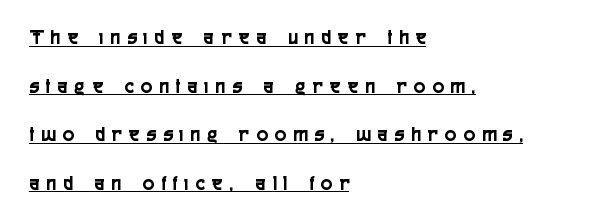
{"italic": "no", "underline": "yes", "align": "left", "line_spacing": "loose", "line_spacing_ratio": 2.31, "letter_spacing": "wide", "letter_spacing_em": 0.35, "glyph_px": 21}
